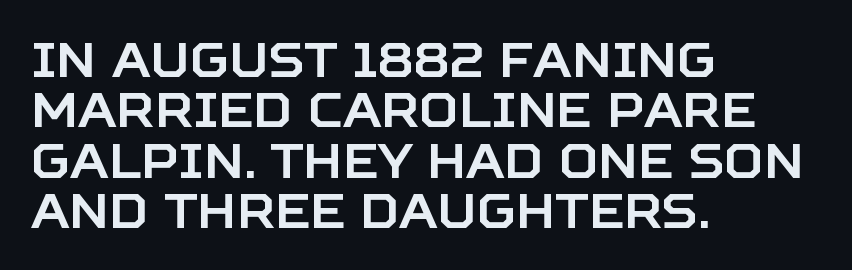
The image shows 48 px sans-serif type, upright; set left-aligned, tight line spacing (1.05x), normal letter spacing, not underlined; low stroke contrast and a large x-height.
